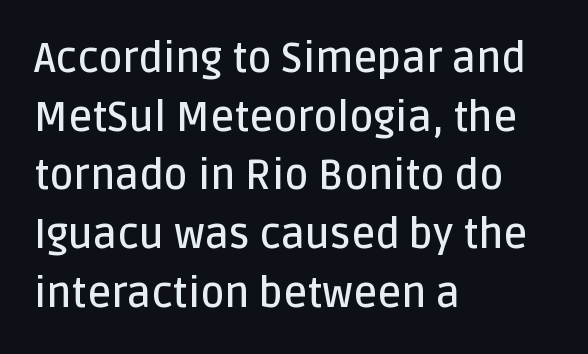
{"serif": "no", "italic": "no", "bold": "semi", "weight": "semibold", "width": "normal", "stroke_contrast": "low", "x_height": "large", "monospaced": "no", "underline": "no", "align": "left", "line_spacing": "normal", "line_spacing_ratio": 1.43, "letter_spacing": "normal", "letter_spacing_em": 0.0, "glyph_px": 41}
